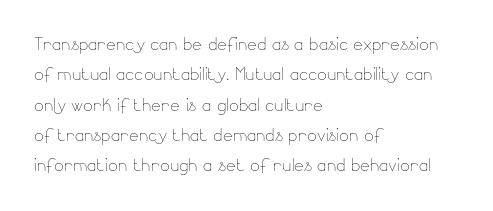
The image shows 23 px text type, upright; set left-aligned, normal line spacing (1.32x), normal letter spacing, not underlined.
